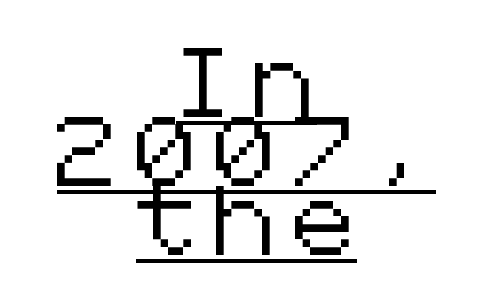
The image shows 69 px sans-serif type, upright; set centered, tight line spacing (1.0x), unusually wide letter spacing (+0.26 em), underlined; low stroke contrast and a medium x-height.
